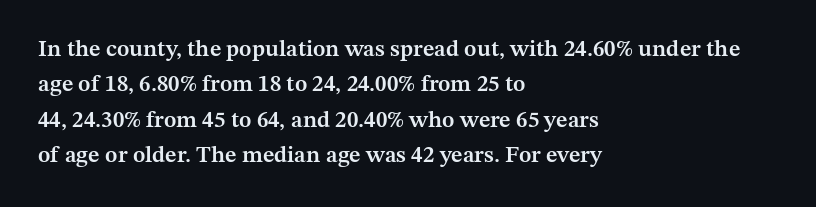
The image shows 23 px text type, upright; set left-aligned, normal line spacing (1.54x), normal letter spacing, not underlined.
